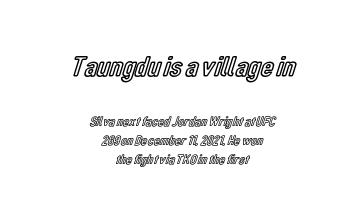
{"width": "condensed", "x_height": "medium", "monospaced": "no", "underline": "no", "align": "center", "line_spacing": "normal", "line_spacing_ratio": 1.35, "letter_spacing": "normal", "letter_spacing_em": 0.0, "larger_block": "first", "size_ratio": 2.07, "glyph_px": 29}
